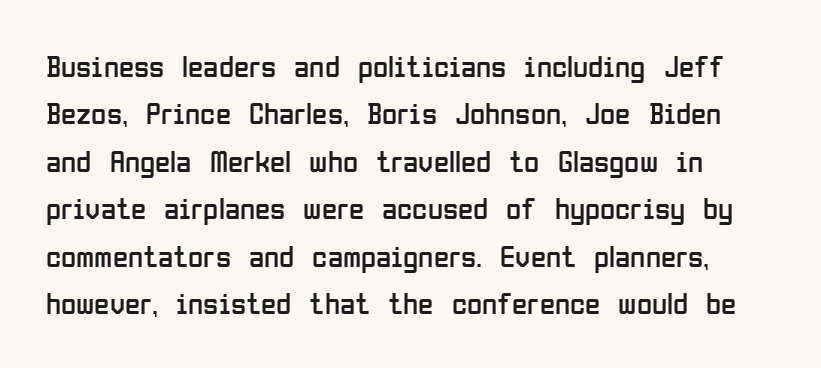
{"serif": "no", "italic": "no", "bold": "no", "weight": "regular", "width": "condensed", "stroke_contrast": "low", "x_height": "medium", "monospaced": "no", "underline": "no", "line_spacing": "normal", "line_spacing_ratio": 1.53, "letter_spacing": "normal", "letter_spacing_em": 0.0, "glyph_px": 31}
